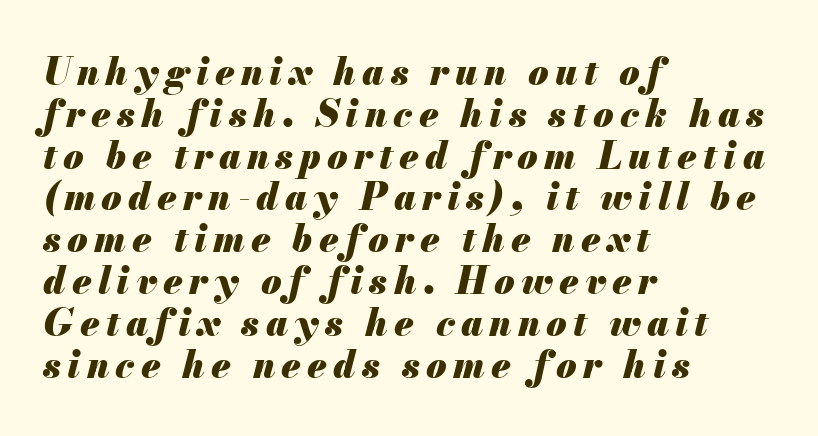
The image shows 37 px heavy type, italic (leaning right); set left-aligned, tight line spacing (1.13x), not underlined; medium stroke contrast and a small x-height.
